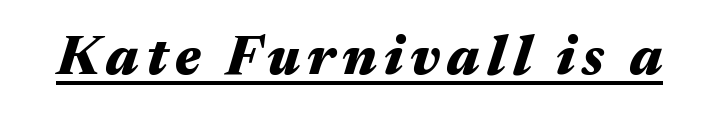
The image shows 55 px heavy, wide type, italic (leaning right); set underlined; medium stroke contrast and a medium x-height.
